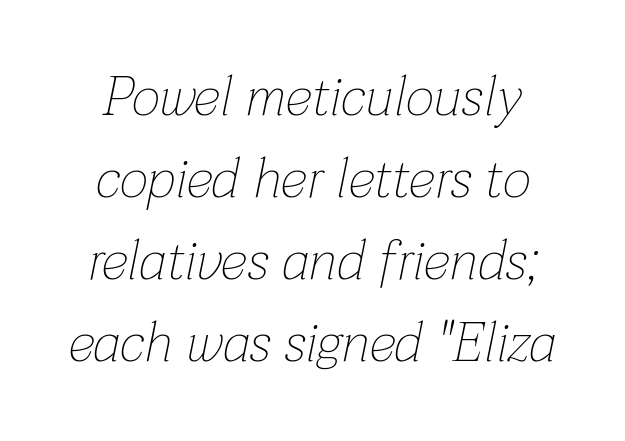
Q: Is the text bold? A: No.
Q: Is the text italic (slanted)? A: Yes, it leans right by about 12 degrees.
Q: Is the text underlined? A: No.
Q: How is the paragraph aligned? A: Centered.
Q: Is the spacing between letters normal or unusually wide? A: Normal.
Q: Is the spacing between lines tight, normal or loose? A: Normal.
Q: Width (condensed, normal, or wide)? A: Normal.
Q: Stroke contrast? A: Low.
Q: x-height? A: Medium.
Q: Monospaced? A: No.
